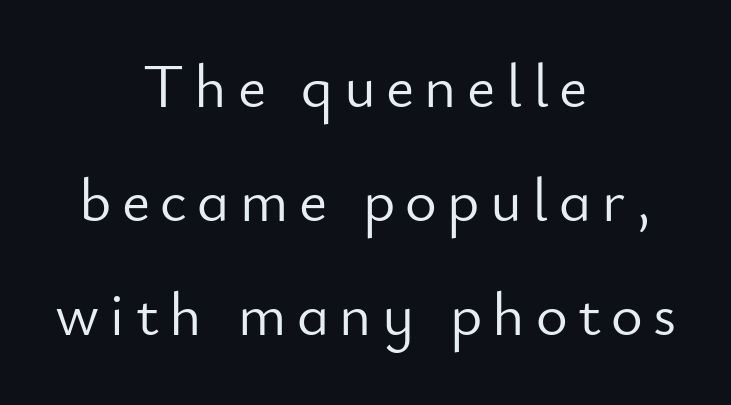
{"serif": "no", "italic": "no", "bold": "no", "weight": "light", "width": "normal", "stroke_contrast": "low", "x_height": "small", "monospaced": "no", "underline": "no", "align": "center", "line_spacing_ratio": 1.87, "glyph_px": 61}
